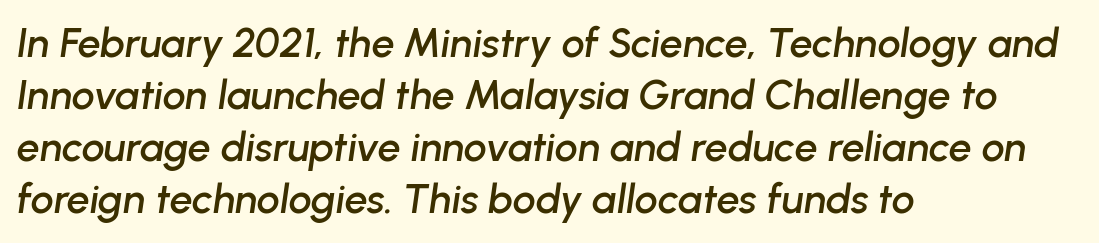
{"italic": "yes", "lean": "right", "slant_degrees": 8, "width": "normal", "stroke_contrast": "low", "x_height": "medium", "monospaced": "no", "underline": "no", "align": "left", "line_spacing": "normal", "line_spacing_ratio": 1.27, "letter_spacing": "normal", "letter_spacing_em": 0.0, "glyph_px": 41}
